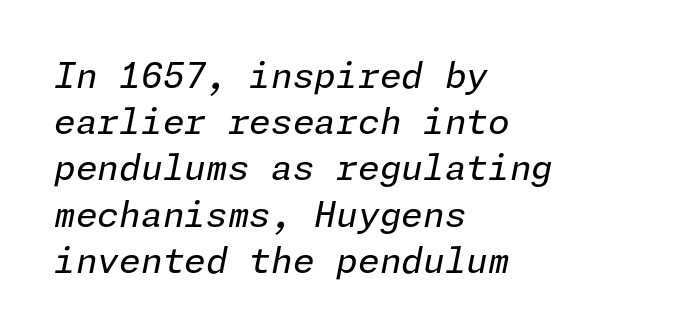
Q: Is the text bold? A: No.
Q: Is the text italic (slanted)? A: Yes, it leans right by about 11 degrees.
Q: Is the text underlined? A: No.
Q: How is the paragraph aligned? A: Left-aligned.
Q: Is the spacing between letters normal or unusually wide? A: Normal.
Q: Is the spacing between lines tight, normal or loose? A: Normal.
Q: Width (condensed, normal, or wide)? A: Normal.
Q: Stroke contrast? A: Low.
Q: x-height? A: Medium.
